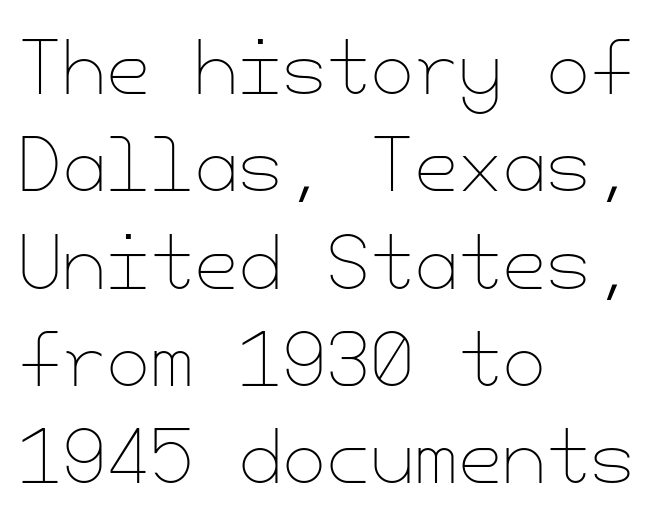
{"italic": "no", "bold": "no", "weight": "thin", "width": "normal", "stroke_contrast": "low", "x_height": "small", "underline": "no", "align": "left", "line_spacing": "normal", "line_spacing_ratio": 1.37, "letter_spacing": "normal", "letter_spacing_em": 0.0, "glyph_px": 71}
